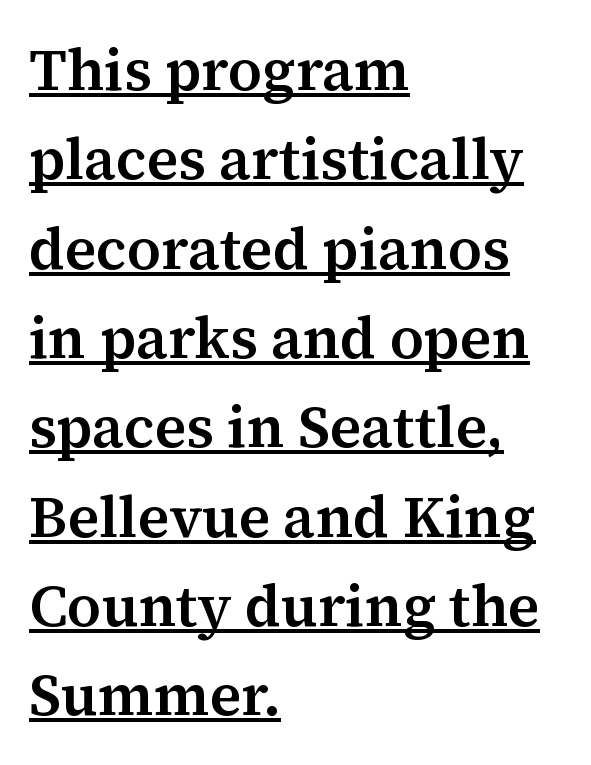
This sample keeps an unexceptional amount of space between lines. This rendering leaves character spacing at its baseline value. Check the space under the baseline: a stroke is drawn there. If you drew a ruler down the left edge, every line would touch it. These lines were composed using upright roman letters. Each letter keeps its own natural width here, so spacing adapts to shape.
